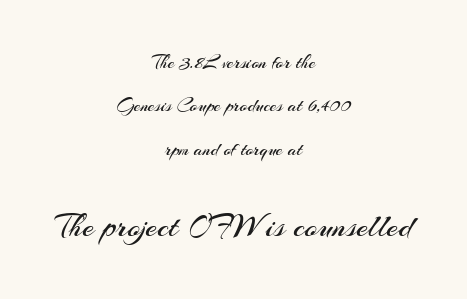
Alignment: centered. Note: no serifs on the glyphs. Stroke thickness stays within the range of a standard reading face or lighter. Inter-character spacing is left at the font's built-in metrics.
